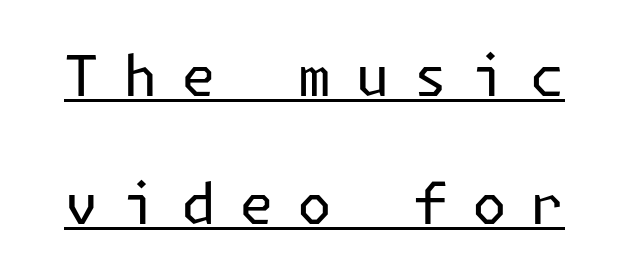
{"serif": "no", "italic": "no", "bold": "no", "weight": "regular", "width": "normal", "stroke_contrast": "low", "x_height": "medium", "underline": "yes", "line_spacing": "loose", "line_spacing_ratio": 2.28, "letter_spacing": "wide", "letter_spacing_em": 0.42, "glyph_px": 56}
